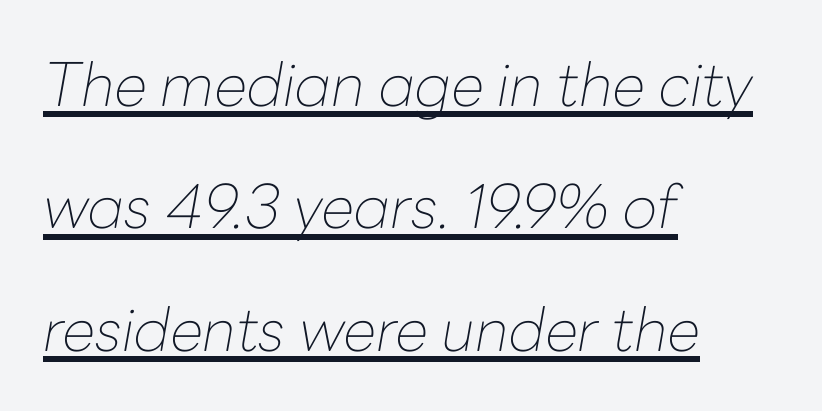
{"italic": "yes", "lean": "right", "slant_degrees": 10, "bold": "no", "weight": "thin", "width": "normal", "stroke_contrast": "low", "x_height": "medium", "monospaced": "no", "underline": "yes", "align": "left", "line_spacing": "loose", "line_spacing_ratio": 2.04, "letter_spacing": "normal", "letter_spacing_em": 0.0, "glyph_px": 60}
